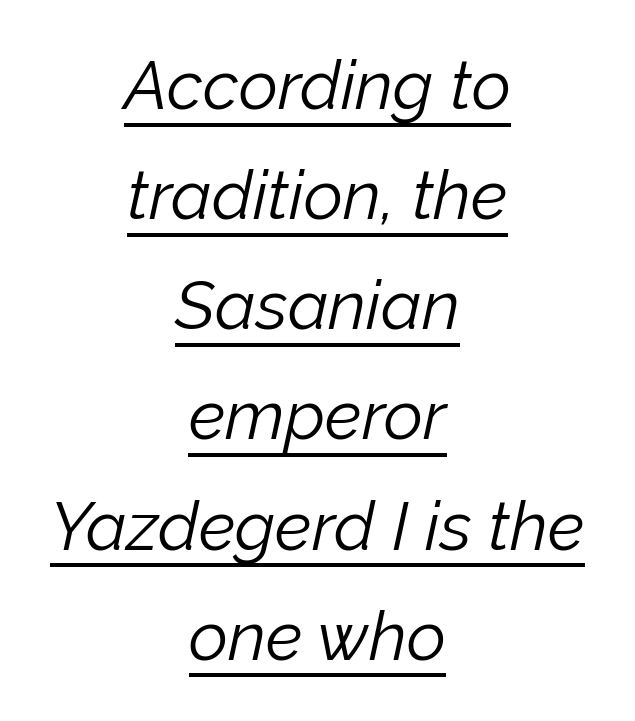
Q: Is the text bold? A: No.
Q: Is the text italic (slanted)? A: Yes, it leans right by about 12 degrees.
Q: Is the text underlined? A: Yes.
Q: How is the paragraph aligned? A: Centered.
Q: Is the spacing between letters normal or unusually wide? A: Normal.
Q: Is the spacing between lines tight, normal or loose? A: Normal.
Q: Width (condensed, normal, or wide)? A: Normal.
Q: Stroke contrast? A: Low.
Q: x-height? A: Medium.
Q: Monospaced? A: No.
